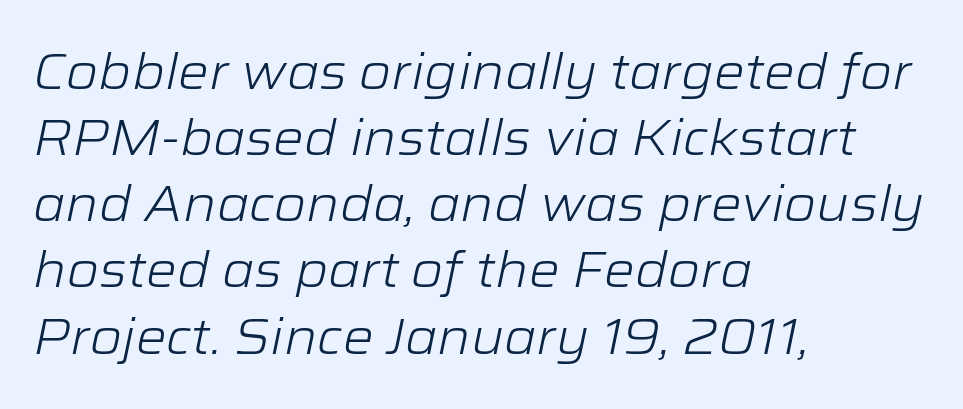
Q: Is the text bold? A: No.
Q: Is the text italic (slanted)? A: Yes, it leans right by about 12 degrees.
Q: Is the text underlined? A: No.
Q: How is the paragraph aligned? A: Left-aligned.
Q: Is the spacing between letters normal or unusually wide? A: Normal.
Q: Is the spacing between lines tight, normal or loose? A: Normal.
Q: Width (condensed, normal, or wide)? A: Wide.
Q: Stroke contrast? A: Low.
Q: x-height? A: Medium.
Q: Monospaced? A: No.
